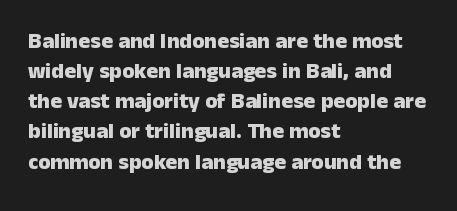
The paragraph shown leans on its left margin. This block has exactly the height ordinary leading produces. Italic: no, the glyphs are upright roman. The baseline area is clear.
